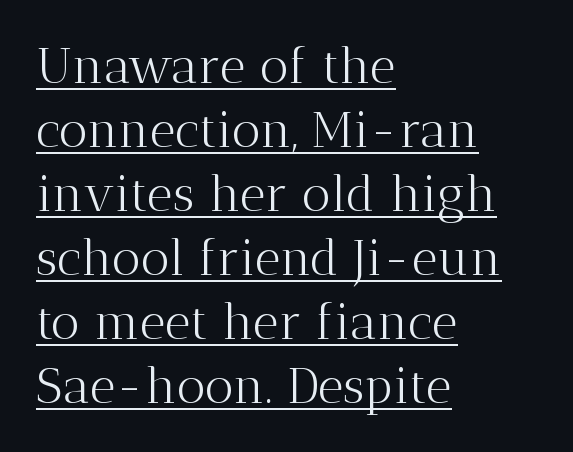
Q: Is the text bold? A: No.
Q: Is the text italic (slanted)? A: No, it is upright.
Q: Is the typeface a serif or a sans-serif typeface? A: Serif.
Q: Is the text underlined? A: Yes.
Q: How is the paragraph aligned? A: Left-aligned.
Q: Is the spacing between letters normal or unusually wide? A: Normal.
Q: Is the spacing between lines tight, normal or loose? A: Normal.
Q: Width (condensed, normal, or wide)? A: Normal.
Q: Stroke contrast? A: Medium.
Q: x-height? A: Medium.
Q: Monospaced? A: No.
